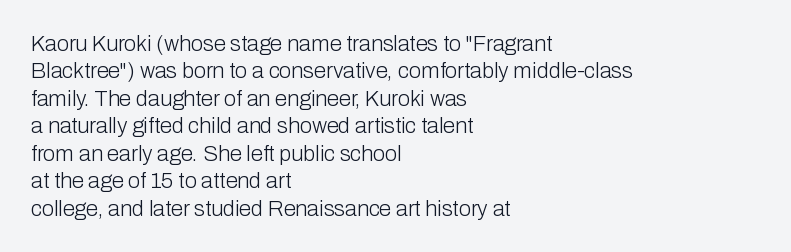
The image shows 22 px text type, upright; set left-aligned, normal line spacing (1.25x), normal letter spacing, not underlined.
